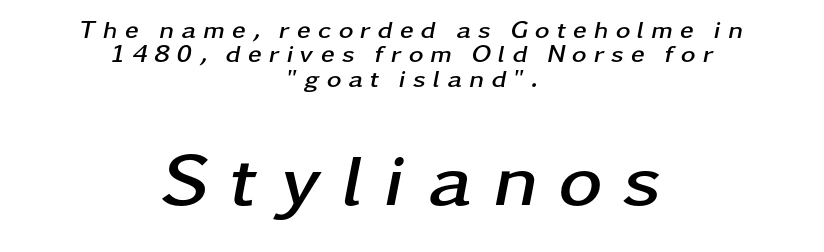
Q: Is the text bold? A: Yes.
Q: Is the text italic (slanted)? A: Yes, it leans right by about 11 degrees.
Q: Is the text underlined? A: No.
Q: How is the paragraph aligned? A: Centered.
Q: Is the spacing between letters normal or unusually wide? A: Unusually wide.
Q: Is the spacing between lines tight, normal or loose? A: Tight.
Q: Which block of text is set in a larger size, the first (top) or the second (bottom)? A: The second (bottom) one.
Q: Width (condensed, normal, or wide)? A: Wide.
Q: Stroke contrast? A: Low.
Q: x-height? A: Medium.
Q: Monospaced? A: No.
